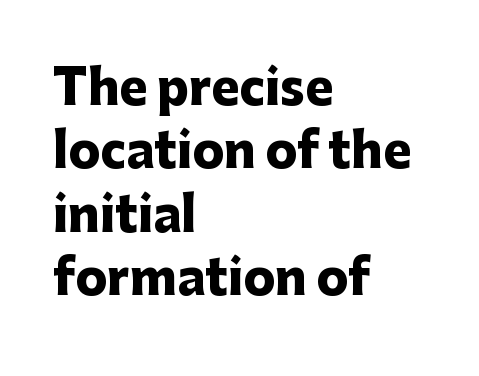
This rendering uses left alignment, leaving the right contour irregular. Leading: standard. Each row of text sits above clean, open space. Look at the stroke-to-counter ratio: heavy, a bold.
